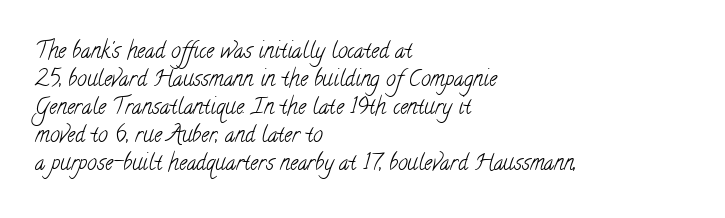
Q: Is the text bold? A: No.
Q: Is the text underlined? A: No.
Q: How is the paragraph aligned? A: Left-aligned.
Q: Is the spacing between letters normal or unusually wide? A: Normal.
Q: Is the spacing between lines tight, normal or loose? A: Normal.
